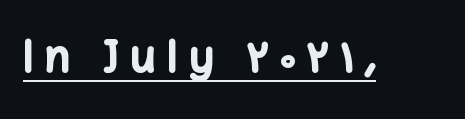
The image shows 43 px bold sans-serif type, upright; set unusually wide letter spacing (+0.27 em), underlined; low stroke contrast and a medium x-height.
